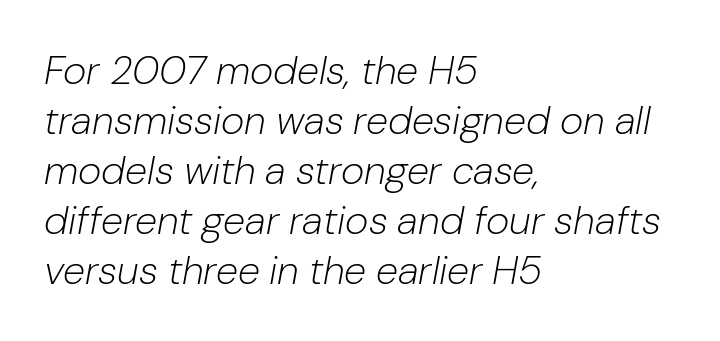
Q: Is the text bold? A: No.
Q: Is the text italic (slanted)? A: Yes, it leans right by about 10 degrees.
Q: Is the text underlined? A: No.
Q: How is the paragraph aligned? A: Left-aligned.
Q: Is the spacing between letters normal or unusually wide? A: Normal.
Q: Is the spacing between lines tight, normal or loose? A: Normal.
Q: Width (condensed, normal, or wide)? A: Normal.
Q: Stroke contrast? A: Low.
Q: x-height? A: Medium.
Q: Monospaced? A: No.
